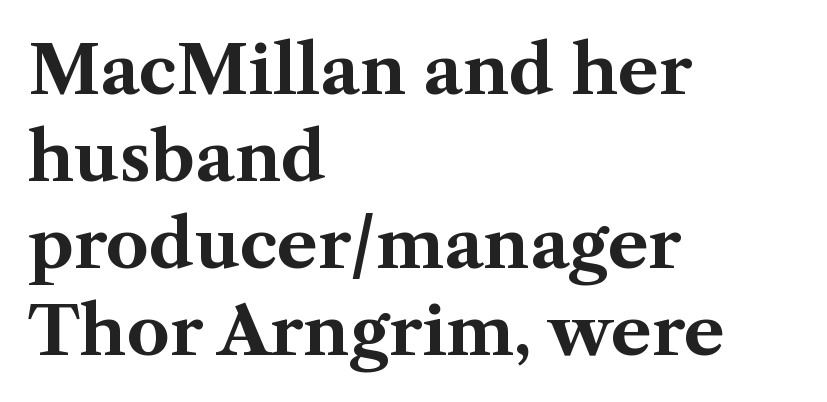
There is no visible air inserted between adjacent glyphs. These lines sit exactly where default settings would place them. It's the straight-up-and-down kind of type. Rule under the text: the space is simply empty.
